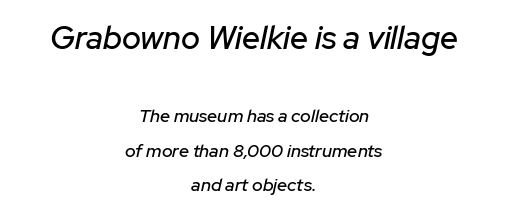
The image shows 32 px text type, italic (leaning right); set centered, loose line spacing (1.92x), normal letter spacing, not underlined; the first (top) block is 1.78x larger; low stroke contrast and a medium x-height.
